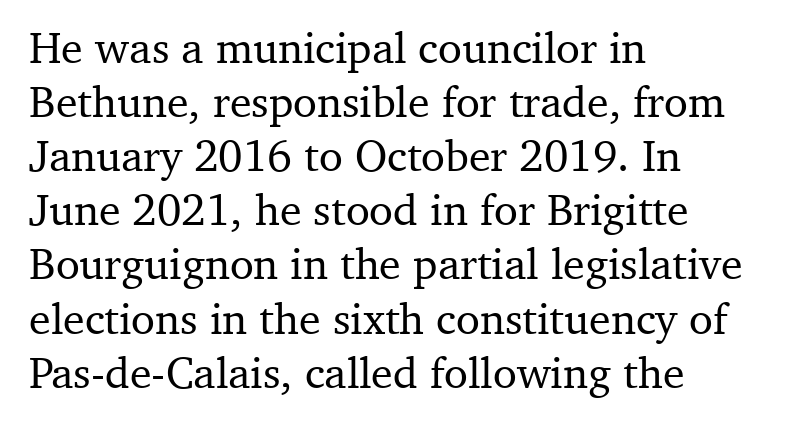
Q: Is the text italic (slanted)? A: No, it is upright.
Q: Is the typeface a serif or a sans-serif typeface? A: Serif.
Q: Is the text underlined? A: No.
Q: How is the paragraph aligned? A: Left-aligned.
Q: Is the spacing between letters normal or unusually wide? A: Normal.
Q: Width (condensed, normal, or wide)? A: Normal.
Q: Stroke contrast? A: Medium.
Q: x-height? A: Medium.
Q: Monospaced? A: No.
